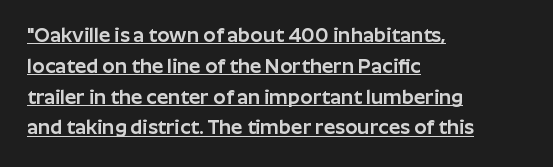
Line beginnings align vertically; line endings do not. Has an underline been added? It has. The designer left line spacing at the default. The letters stand upright; this is a roman face. Nothing unusual about the tracking: characters are spaced as the font intends.
